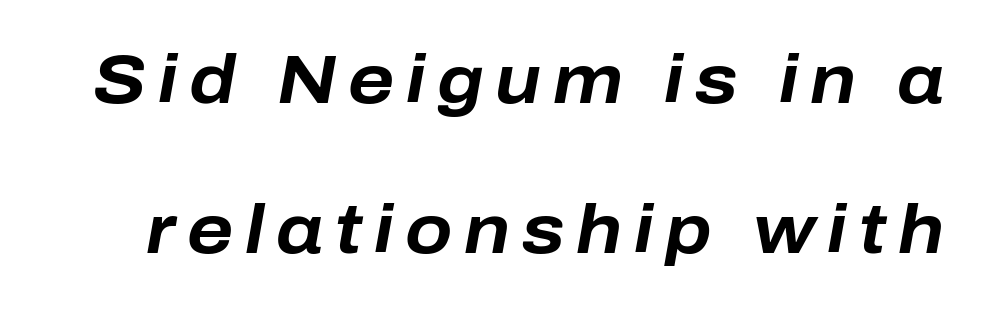
The foot of each line stays bare and open. These lines are rendered in a variable-pitch font. You could fit nearly another row in the gap between these rows. As a designer I'd log this as weight 700, bold. Tall strokes in this sample are angled rather than plumb.
